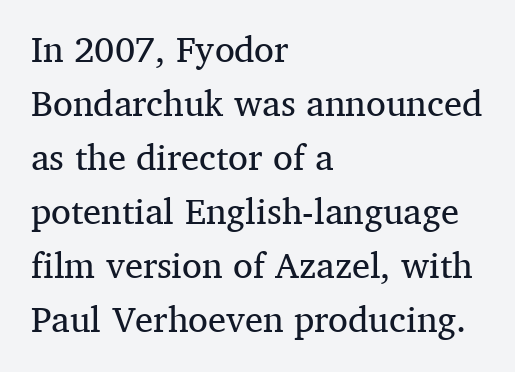
Heft: none added — not bold. Each letter keeps its own natural width here, so spacing adapts to shape. A typesetter would call this zero additional tracking. In CSS terms this would be text-align: left.
